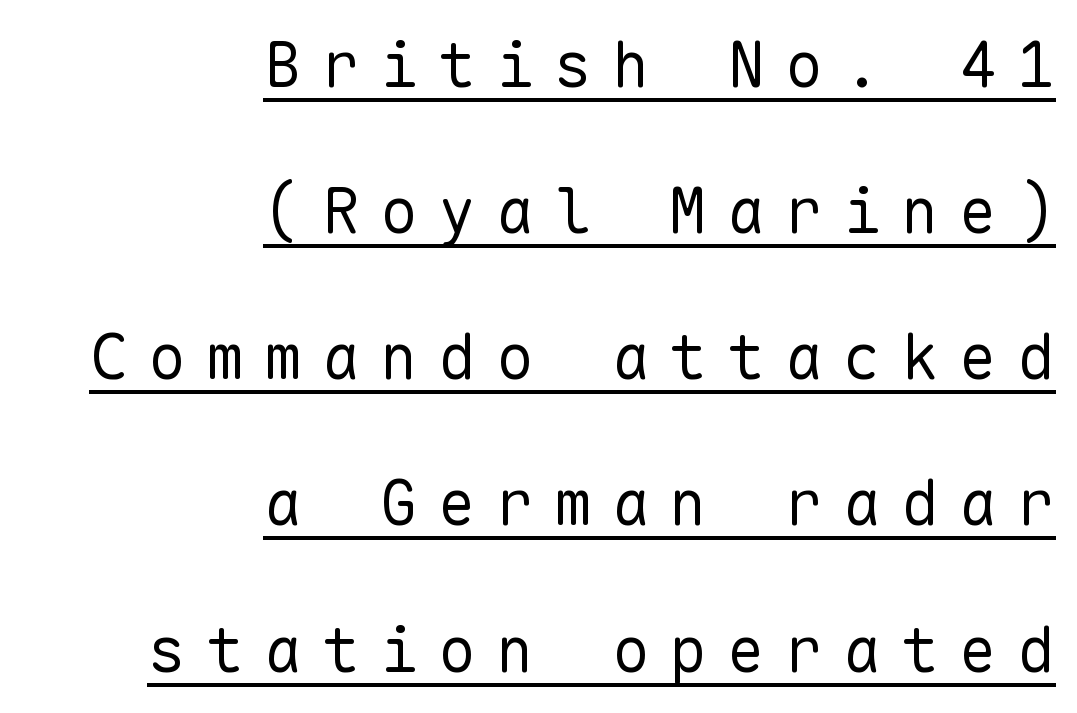
Q: Is the text bold? A: No.
Q: Is the text italic (slanted)? A: No, it is upright.
Q: Is the typeface a serif or a sans-serif typeface? A: Sans-serif.
Q: Is the text underlined? A: Yes.
Q: How is the paragraph aligned? A: Right-aligned.
Q: Is the spacing between letters normal or unusually wide? A: Unusually wide.
Q: Is the spacing between lines tight, normal or loose? A: Loose.
Q: Width (condensed, normal, or wide)? A: Normal.
Q: Stroke contrast? A: Low.
Q: x-height? A: Medium.
Q: Monospaced? A: Yes.
